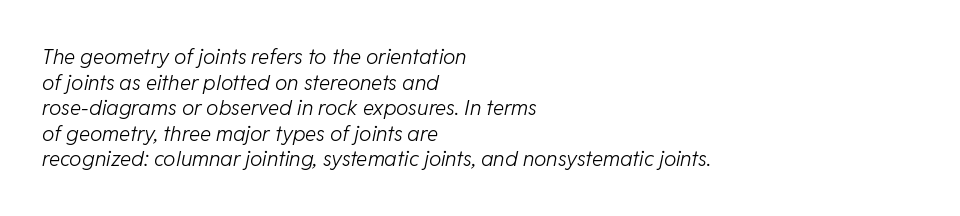
The image shows 21 px text type, italic (leaning right); set left-aligned, line spacing 1.22x, normal letter spacing, not underlined.
